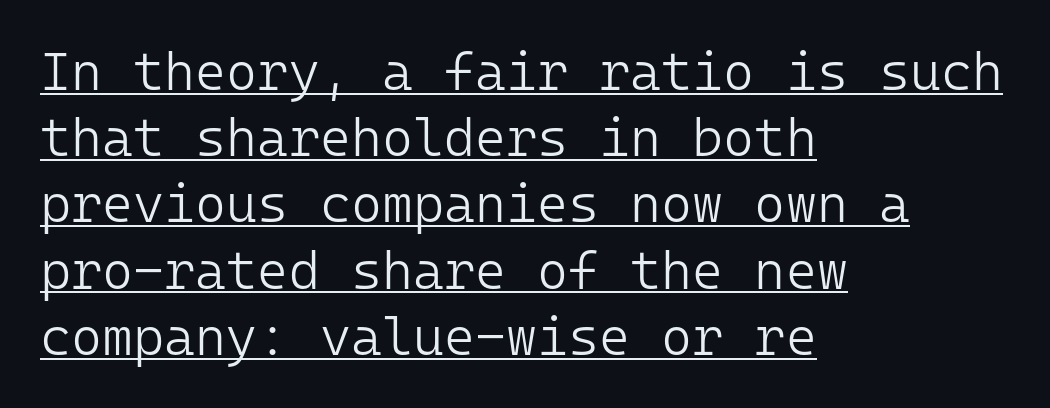
No letter is thick-stroked: the sample isn't bold. This sample keeps an unexceptional amount of space between lines. You could count columns in this text — the font is strictly monospaced. Short and long lines alike share a common starting point at left. The face used here appears with an underline applied. Regarding serifs, this sample does without them.
